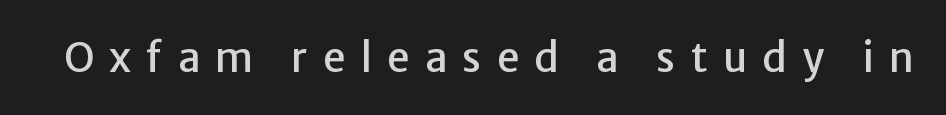
Look at the tracking — it's clearly loosened, letters drifting apart. Notice how the stems are strictly vertical — no italics here. The characters display no serif detailing; their extremities are plain. Decoration check: the copy has no underline. Proportional: the letters do not fall into vertical columns.
